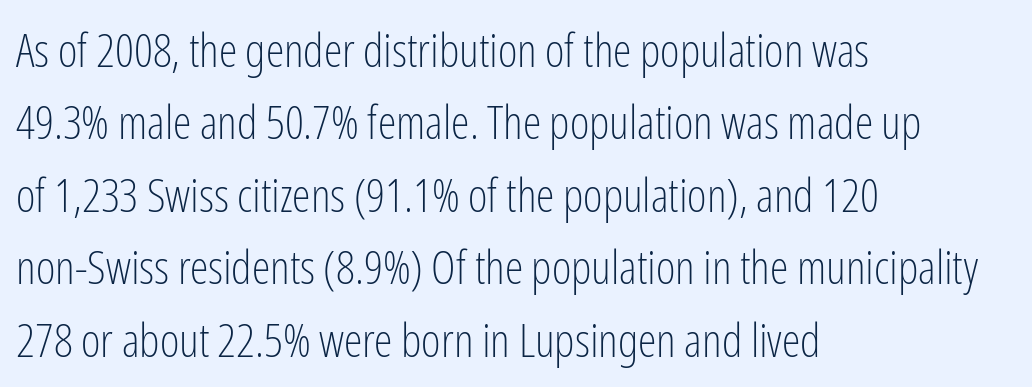
Q: Is the text bold? A: No.
Q: Is the text italic (slanted)? A: No, it is upright.
Q: Is the typeface a serif or a sans-serif typeface? A: Sans-serif.
Q: Is the text underlined? A: No.
Q: How is the paragraph aligned? A: Left-aligned.
Q: Is the spacing between letters normal or unusually wide? A: Normal.
Q: Is the spacing between lines tight, normal or loose? A: Normal.
Q: Width (condensed, normal, or wide)? A: Condensed.
Q: Stroke contrast? A: Low.
Q: x-height? A: Medium.
Q: Monospaced? A: No.
